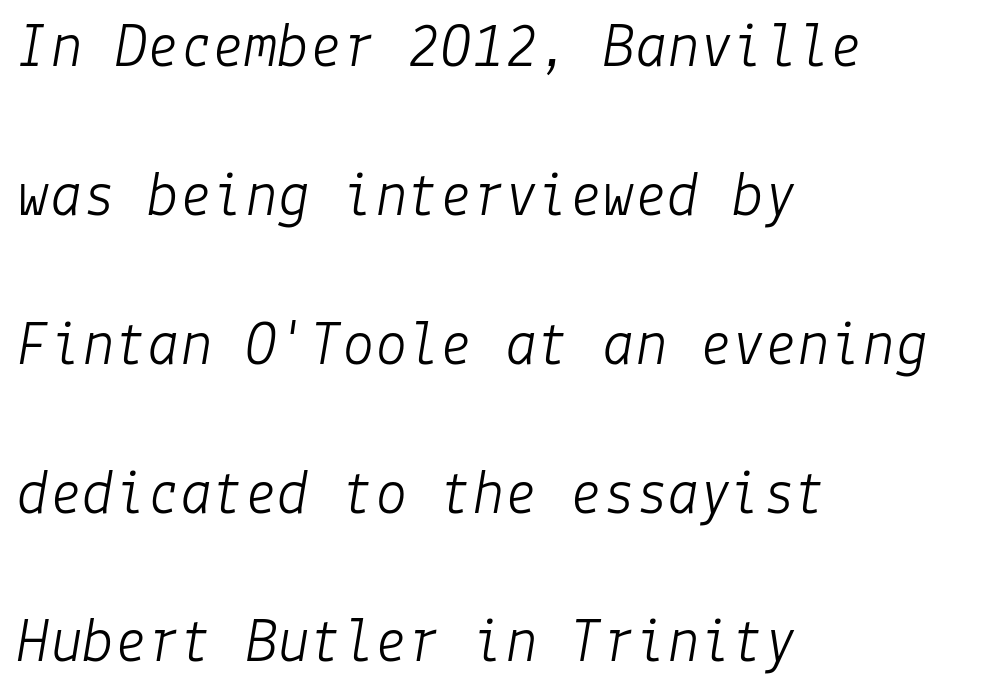
Q: Is the text bold? A: No.
Q: Is the text italic (slanted)? A: Yes, it leans right by about 9 degrees.
Q: Is the text underlined? A: No.
Q: How is the paragraph aligned? A: Left-aligned.
Q: Is the spacing between letters normal or unusually wide? A: Normal.
Q: Is the spacing between lines tight, normal or loose? A: Loose.
Q: Width (condensed, normal, or wide)? A: Normal.
Q: Stroke contrast? A: Low.
Q: x-height? A: Medium.
